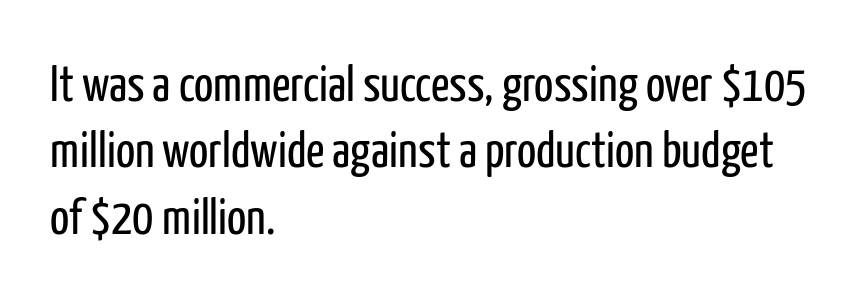
Q: Is the text bold? A: No.
Q: Is the text italic (slanted)? A: No, it is upright.
Q: Is the typeface a serif or a sans-serif typeface? A: Sans-serif.
Q: Is the text underlined? A: No.
Q: How is the paragraph aligned? A: Left-aligned.
Q: Is the spacing between letters normal or unusually wide? A: Normal.
Q: Is the spacing between lines tight, normal or loose? A: Normal.
Q: Width (condensed, normal, or wide)? A: Condensed.
Q: Stroke contrast? A: Low.
Q: x-height? A: Medium.
Q: Monospaced? A: No.
